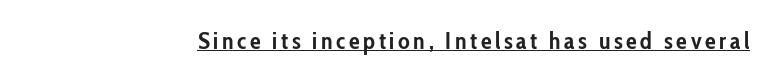
The string is rendered with underlining switched on. The face used here has the dense, thick strokes of a bold. This is roman type, the default non-slanted kind.
